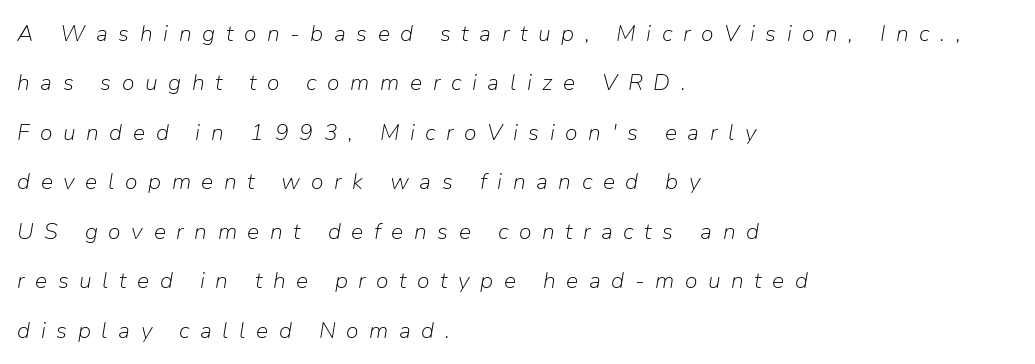
No heavy texture on the line: the type isn't bold. The tracking jumps out immediately: characters are airy and widely separated. Caption: multi-line text, flush left, ragged right. Whoever set this chose breathing room over compactness in the vertical rhythm. Style check: oblique.
